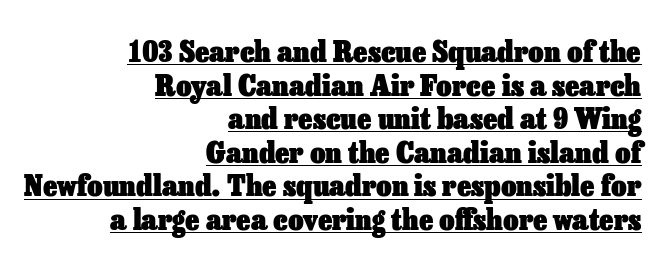
{"italic": "no", "bold": "yes", "weight": "heavy", "width": "normal", "stroke_contrast": "low", "x_height": "medium", "monospaced": "no", "underline": "yes", "align": "right", "line_spacing": "tight", "line_spacing_ratio": 1.12, "letter_spacing": "normal", "letter_spacing_em": 0.0, "glyph_px": 30}
